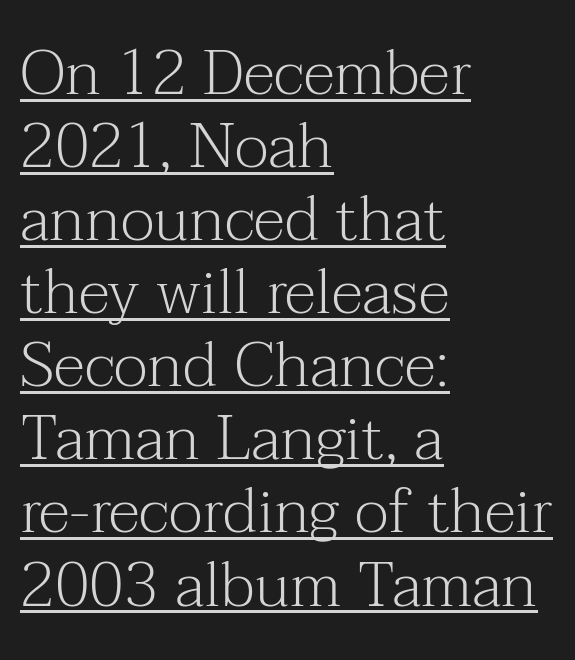
The image shows 63 px light serif type, upright; set left-aligned, line spacing 1.16x, normal letter spacing, underlined; medium stroke contrast and a medium x-height.
